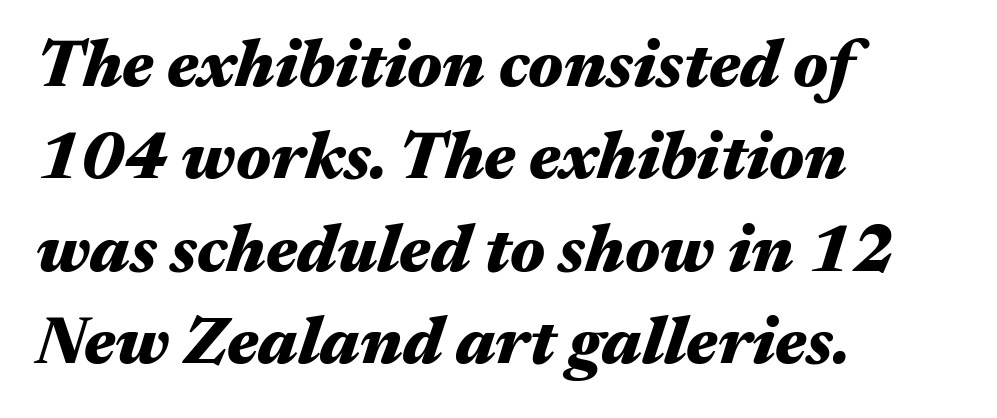
The image shows 67 px heavy, wide type, italic (leaning right); set left-aligned, normal line spacing (1.38x), normal letter spacing, not underlined; medium stroke contrast and a medium x-height.
